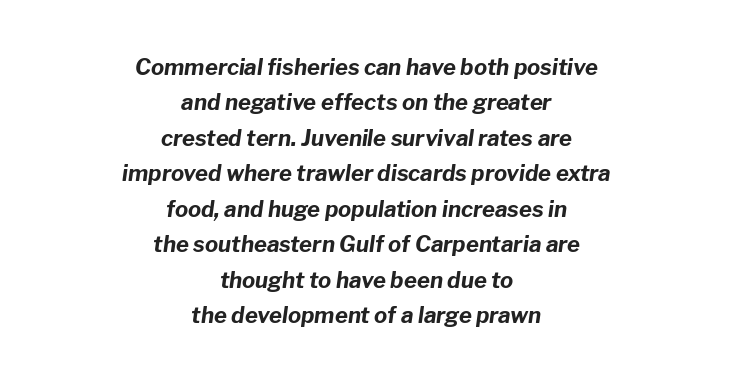
Q: Is the text bold? A: Yes.
Q: Is the text italic (slanted)? A: Yes, it leans right by about 8 degrees.
Q: Is the text underlined? A: No.
Q: How is the paragraph aligned? A: Centered.
Q: Is the spacing between letters normal or unusually wide? A: Normal.
Q: Is the spacing between lines tight, normal or loose? A: Normal.
